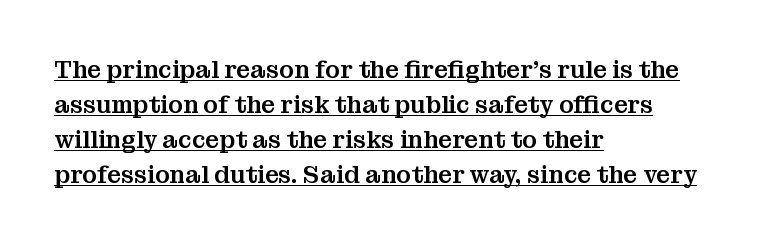
These lines stack with their left ends in a neat column. Evenly set lines give the paragraph a standard silhouette. Between one letter and the next there's only the usual sliver of space. Honestly, the underline is the first thing you notice here.
